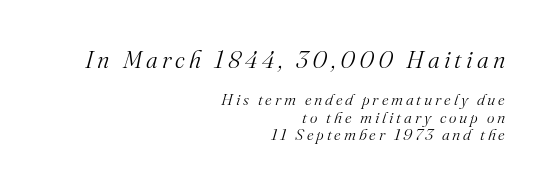
Q: Is the text bold? A: No.
Q: Is the text italic (slanted)? A: Yes, it leans right by about 16 degrees.
Q: Is the text underlined? A: No.
Q: How is the paragraph aligned? A: Right-aligned.
Q: Is the spacing between lines tight, normal or loose? A: Tight.
Q: Which block of text is set in a larger size, the first (top) or the second (bottom)? A: The first (top) one.
